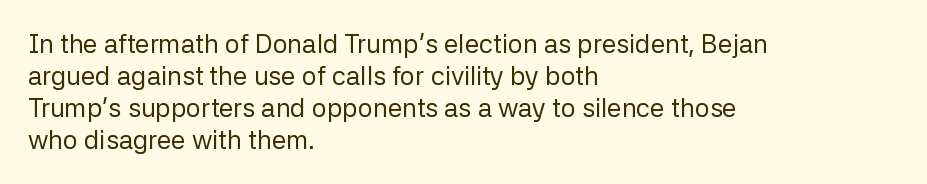
{"italic": "no", "bold": "no", "underline": "no", "align": "left", "line_spacing_ratio": 1.23, "letter_spacing": "normal", "letter_spacing_em": 0.0, "glyph_px": 26}
